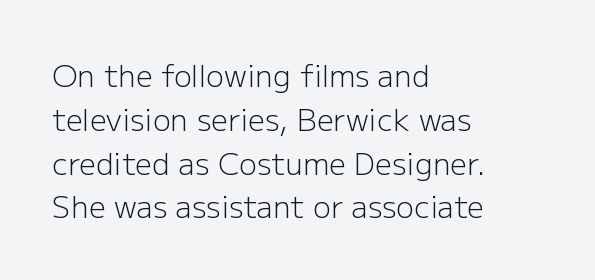
Q: Is the text bold? A: No.
Q: Is the text italic (slanted)? A: No, it is upright.
Q: Is the typeface a serif or a sans-serif typeface? A: Sans-serif.
Q: Is the text underlined? A: No.
Q: How is the paragraph aligned? A: Left-aligned.
Q: Is the spacing between letters normal or unusually wide? A: Normal.
Q: Is the spacing between lines tight, normal or loose? A: Normal.
Q: Width (condensed, normal, or wide)? A: Normal.
Q: Stroke contrast? A: Low.
Q: x-height? A: Medium.
Q: Monospaced? A: No.
